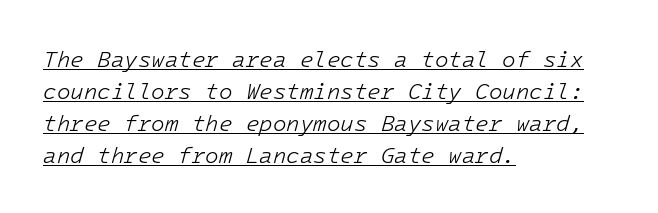
Somebody hit Ctrl+U on this one — the words are underlined. The space between consecutive lines is moderate. These lines were composed using italics. On a weight scale, this lands at 450 or below. Between one letter and the next there's only the usual sliver of space.
